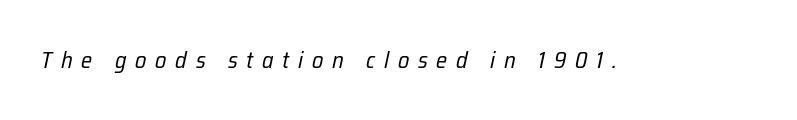
The image shows 23 px text type, italic (leaning right); set unusually wide letter spacing (+0.38 em), not underlined.
